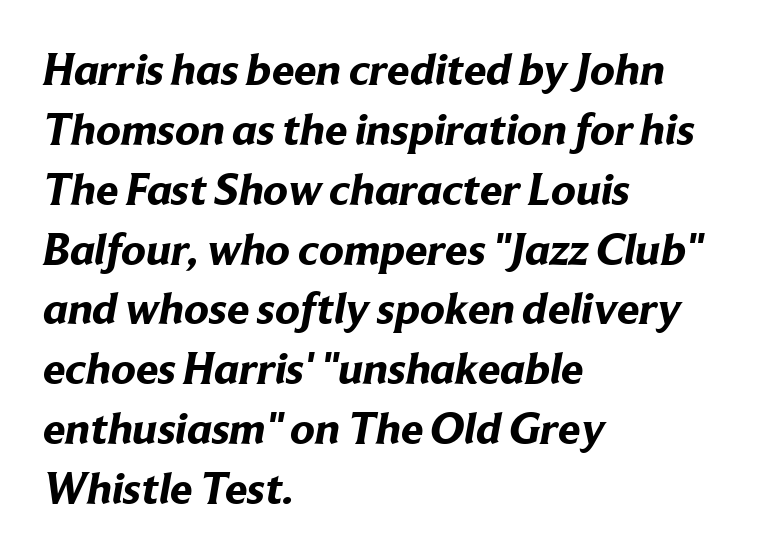
The image shows 45 px bold sans-serif type; set left-aligned, normal line spacing (1.33x), normal letter spacing, not underlined; low stroke contrast and a medium x-height.
